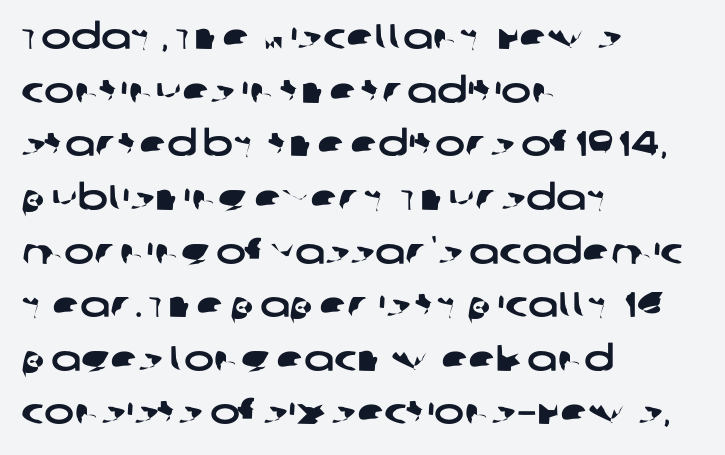
Q: Is the typeface a serif or a sans-serif typeface? A: Sans-serif.
Q: Is the text underlined? A: No.
Q: How is the paragraph aligned? A: Left-aligned.
Q: Is the spacing between letters normal or unusually wide? A: Normal.
Q: Is the spacing between lines tight, normal or loose? A: Normal.
Q: Width (condensed, normal, or wide)? A: Wide.
Q: Stroke contrast? A: Low.
Q: x-height? A: Large.
Q: Monospaced? A: No.
